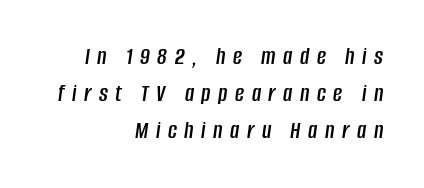
Q: Is the text italic (slanted)? A: Yes, it leans right by about 8 degrees.
Q: Is the text underlined? A: No.
Q: How is the paragraph aligned? A: Right-aligned.
Q: Is the spacing between letters normal or unusually wide? A: Unusually wide.
Q: Is the spacing between lines tight, normal or loose? A: Normal.
